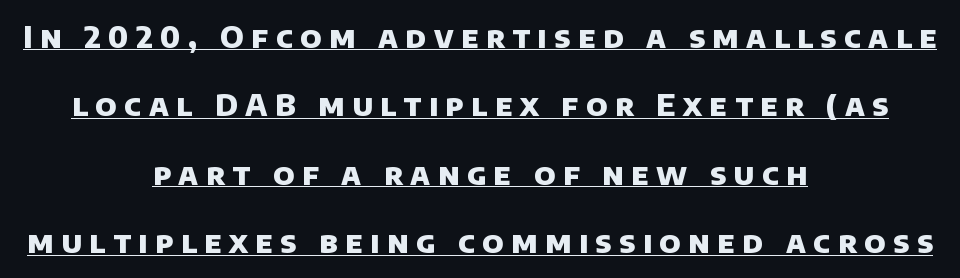
The image shows 30 px heavy sans-serif type; set centered, loose line spacing (2.28x), unusually wide letter spacing (+0.25 em), underlined; low stroke contrast and a large x-height.
